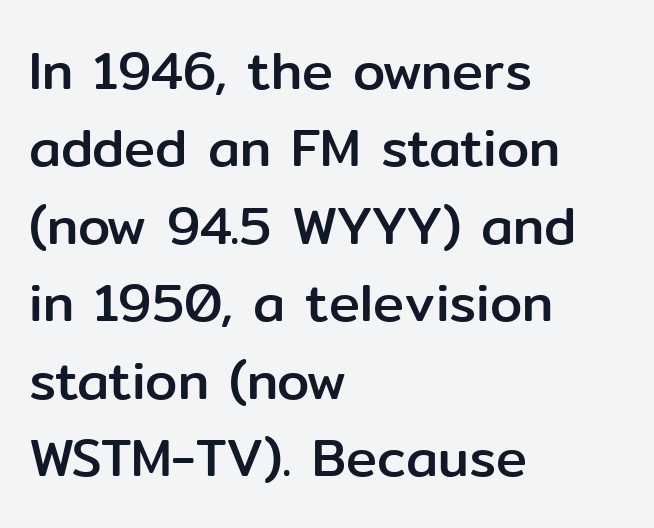
The image shows 52 px sans-serif type, upright; set left-aligned, normal line spacing (1.49x), normal letter spacing, not underlined; low stroke contrast and a medium x-height.
